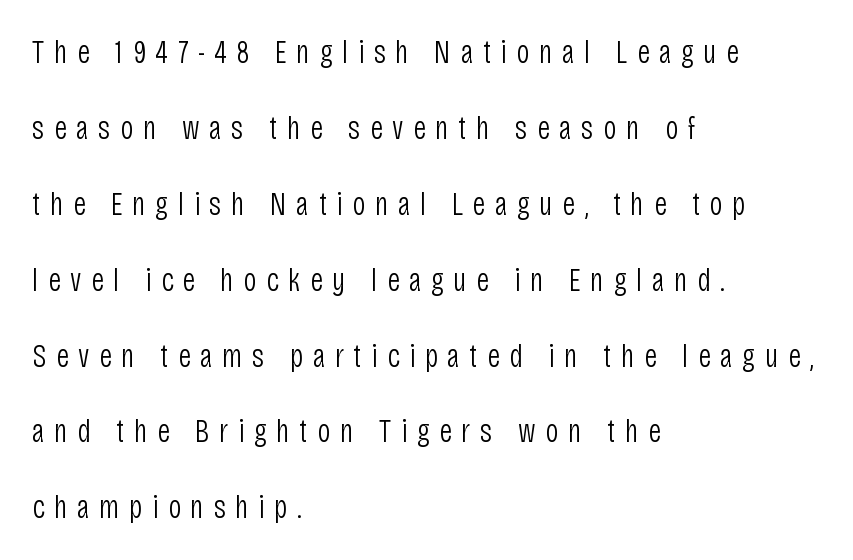
The image shows 33 px light, condensed sans-serif type, upright; set left-aligned, loose line spacing (2.3x), unusually wide letter spacing (+0.29 em), not underlined; low stroke contrast and a large x-height.
